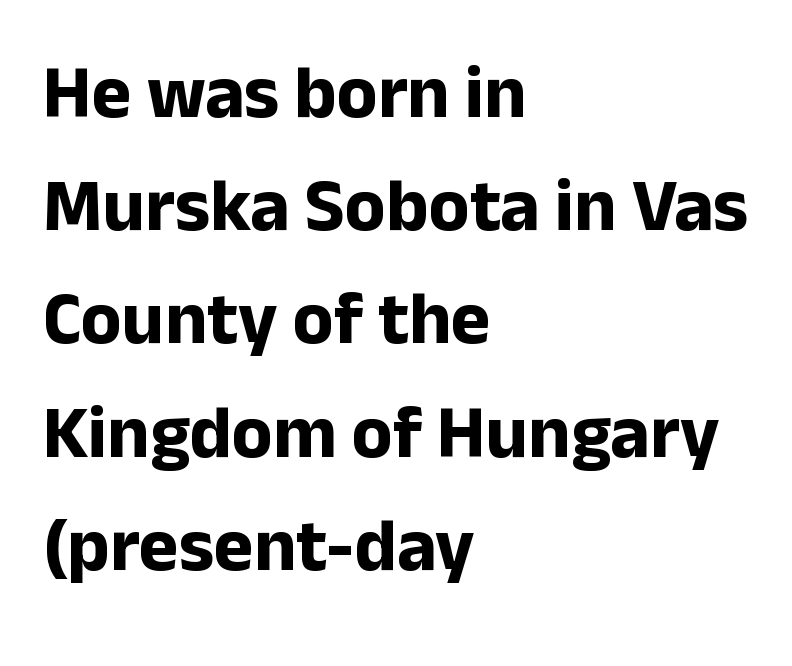
The passage shown is typed in a proportional face where columns would drift. Inter-character spacing is left at the font's built-in metrics. The letters are bold, with thick, heavy strokes. Nope, not italic — everything's standing straight.
